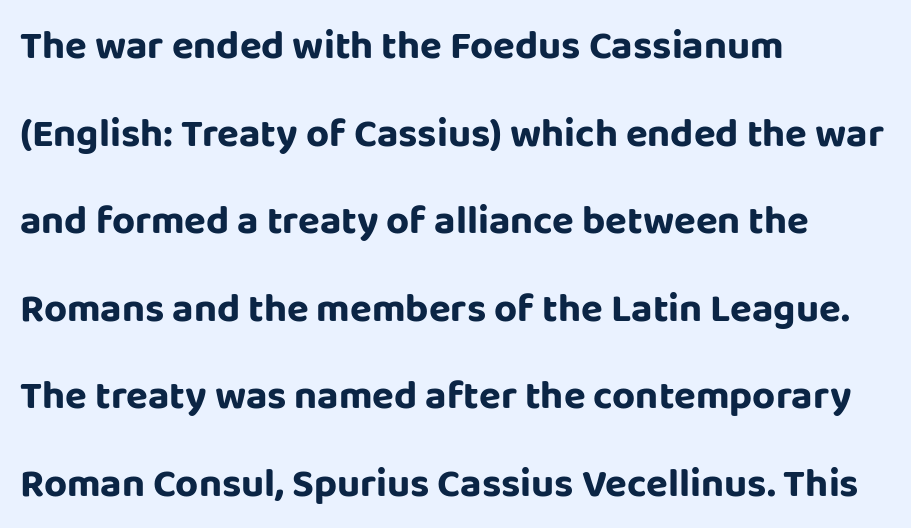
{"serif": "no", "italic": "no", "width": "normal", "stroke_contrast": "low", "x_height": "large", "monospaced": "no", "underline": "no", "align": "left", "line_spacing": "loose", "line_spacing_ratio": 2.19, "letter_spacing": "normal", "letter_spacing_em": 0.0, "glyph_px": 40}
